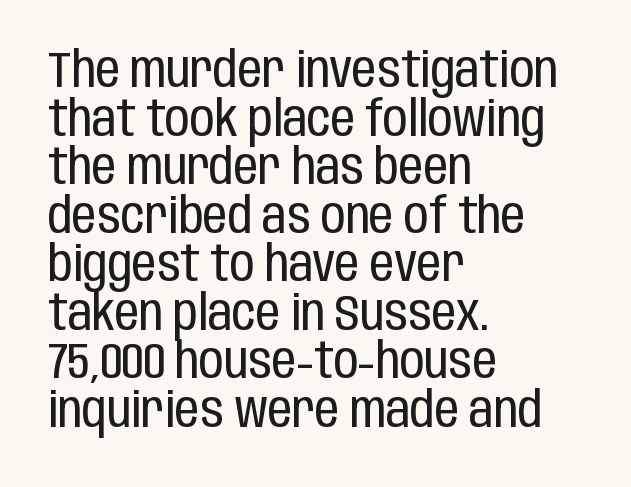
This rendering employs a face without finishing strokes, i.e., a sans-serif. Tightly led — the rows are bunched. No italicization has been applied; the sample stays upright. This rendering leaves character spacing at its baseline value. The font is comparable to plain body text, perhaps lighter.
